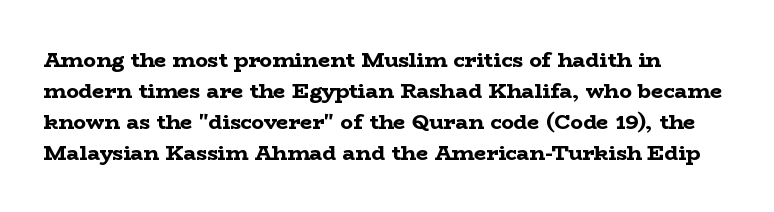
{"italic": "no", "bold": "yes", "underline": "no", "align": "left", "line_spacing": "normal", "line_spacing_ratio": 1.47, "letter_spacing": "normal", "letter_spacing_em": 0.0, "glyph_px": 21}
